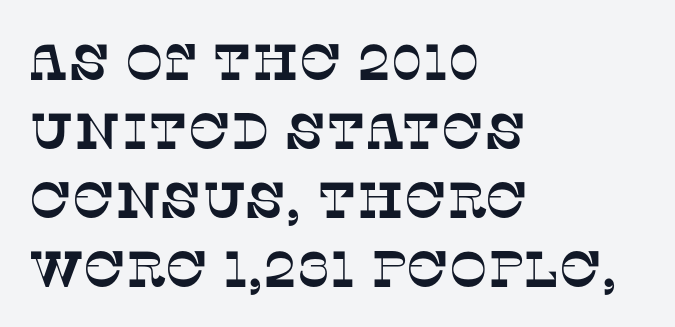
The strip under each line holds only bare page. Regarding leading, the lines here are spaced in the standard way. Short note: letters normally spaced. Is this a sans? No — the strokes have serifs. The rag falls on the right side of this text block.
